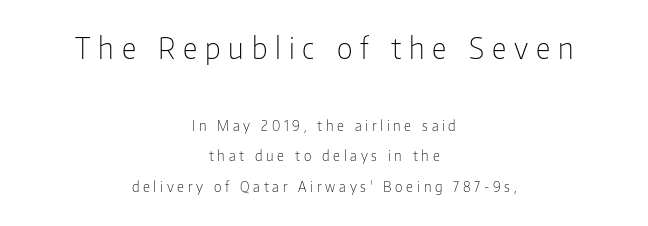
Q: Is the text bold? A: No.
Q: Is the text italic (slanted)? A: No, it is upright.
Q: Is the typeface a serif or a sans-serif typeface? A: Sans-serif.
Q: Is the text underlined? A: No.
Q: How is the paragraph aligned? A: Centered.
Q: Is the spacing between letters normal or unusually wide? A: Unusually wide.
Q: Is the spacing between lines tight, normal or loose? A: Loose.
Q: Which block of text is set in a larger size, the first (top) or the second (bottom)? A: The first (top) one.
Q: Width (condensed, normal, or wide)? A: Condensed.
Q: Stroke contrast? A: Low.
Q: x-height? A: Medium.
Q: Monospaced? A: No.
